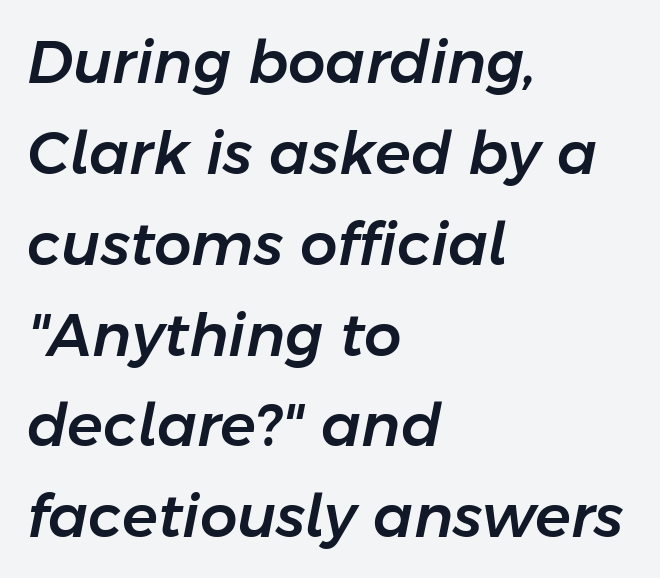
The image shows 59 px text type, italic (leaning right); set left-aligned, normal line spacing (1.54x), normal letter spacing, not underlined; low stroke contrast and a medium x-height.
